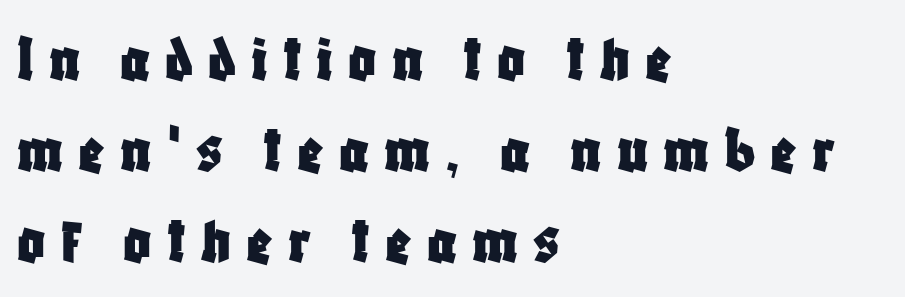
Q: Is the text italic (slanted)? A: No, it is upright.
Q: Is the typeface a serif or a sans-serif typeface? A: Sans-serif.
Q: Is the text underlined? A: No.
Q: How is the paragraph aligned? A: Left-aligned.
Q: Is the spacing between letters normal or unusually wide? A: Unusually wide.
Q: Is the spacing between lines tight, normal or loose? A: Normal.
Q: Width (condensed, normal, or wide)? A: Condensed.
Q: Stroke contrast? A: Low.
Q: x-height? A: Large.
Q: Monospaced? A: No.
